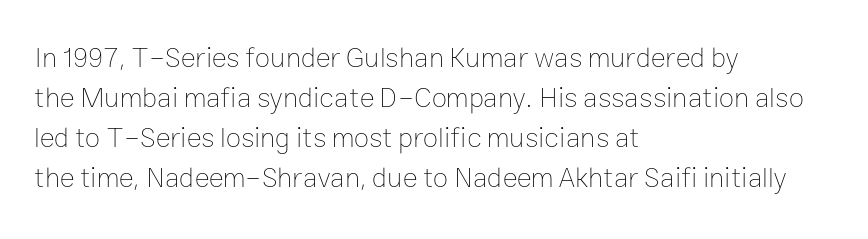
Glyph-to-glyph distance matches everyday printed text. Here the designer chose a conventional face with non-uniform glyph widths. If you measured baseline to baseline, you'd find a middling distance. The text block is weighted toward the left margin, trailing off unevenly rightward.
